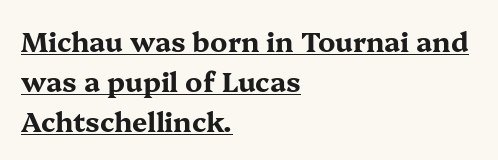
Q: Is the text bold? A: Yes.
Q: Is the text italic (slanted)? A: No, it is upright.
Q: Is the text underlined? A: Yes.
Q: How is the paragraph aligned? A: Left-aligned.
Q: Is the spacing between letters normal or unusually wide? A: Normal.
Q: Is the spacing between lines tight, normal or loose? A: Normal.
